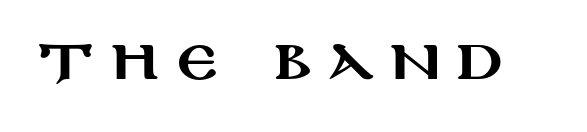
Students, note that the glyphs here are deliberately spaced far apart. The font's upright variant was chosen for this text. Just letters on the line, the space beneath them empty. The passage shown is typed in a proportional face where columns would drift. A sans-serif font was chosen for this passage.
